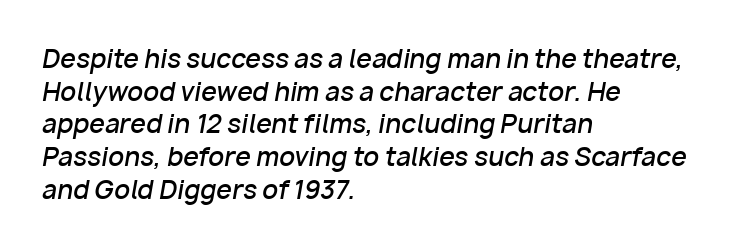
The image shows 25 px text type, italic (leaning right); set left-aligned, normal line spacing (1.31x), normal letter spacing, not underlined.
